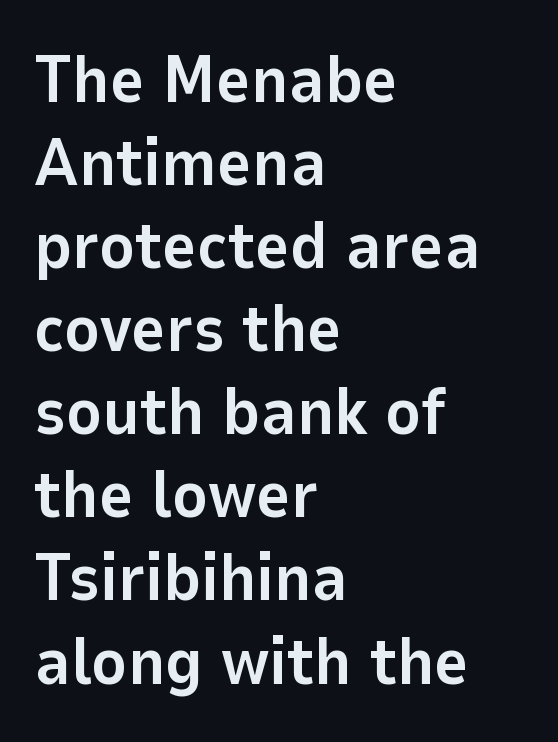
The image shows 67 px bold sans-serif type, upright; set left-aligned, line spacing 1.24x, normal letter spacing, not underlined; low stroke contrast and a medium x-height.
